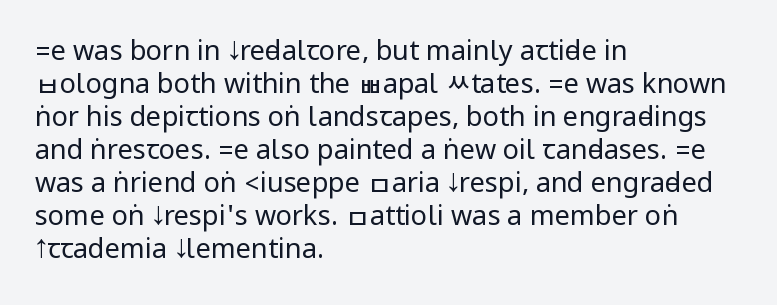
The type sits square on the baseline with zero lean. All the whitespace from short lines collects on the right. Students, note that the glyphs here touch the page at normal intervals. Weight class: somewhere from thin through regular. The foot of each line stays bare and open.
